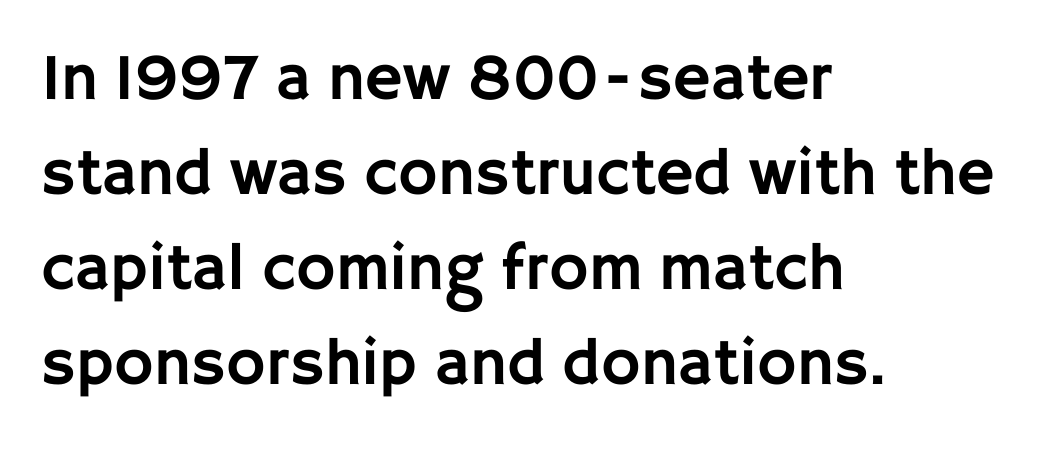
Q: Is the text italic (slanted)? A: No, it is upright.
Q: Is the typeface a serif or a sans-serif typeface? A: Sans-serif.
Q: Is the text underlined? A: No.
Q: How is the paragraph aligned? A: Left-aligned.
Q: Is the spacing between letters normal or unusually wide? A: Normal.
Q: Is the spacing between lines tight, normal or loose? A: Normal.
Q: Width (condensed, normal, or wide)? A: Normal.
Q: Stroke contrast? A: Low.
Q: x-height? A: Large.
Q: Monospaced? A: No.
